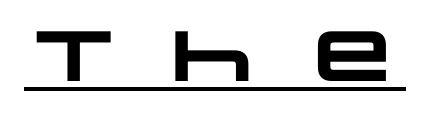
There is plenty of visible air inserted between adjacent glyphs. The characters look thick and weighty, a clear bold. Do the characters align in a grid? No, the font is proportional. These lines are composed in type without serifs. Underlining? Definitely there.
